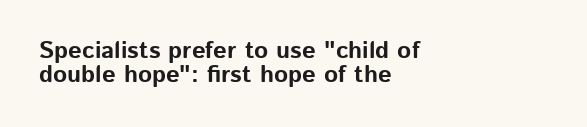
{"italic": "no", "bold": "yes", "underline": "no", "align": "left", "line_spacing": "tight", "line_spacing_ratio": 0.99, "letter_spacing": "normal", "letter_spacing_em": 0.0, "glyph_px": 24}
